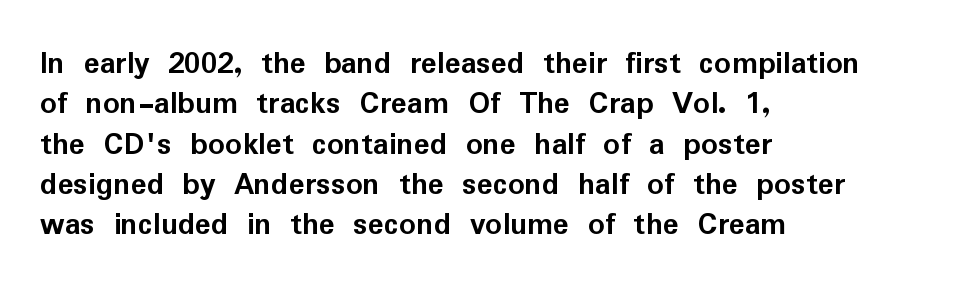
The image shows 33 px semibold sans-serif type, upright; set left-aligned, line spacing 1.22x, normal letter spacing, not underlined; low stroke contrast and a medium x-height.
